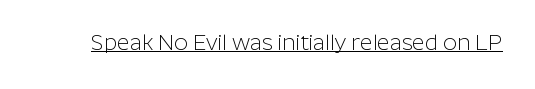
{"italic": "no", "bold": "no", "underline": "yes", "letter_spacing": "normal", "letter_spacing_em": 0.0, "glyph_px": 22}
